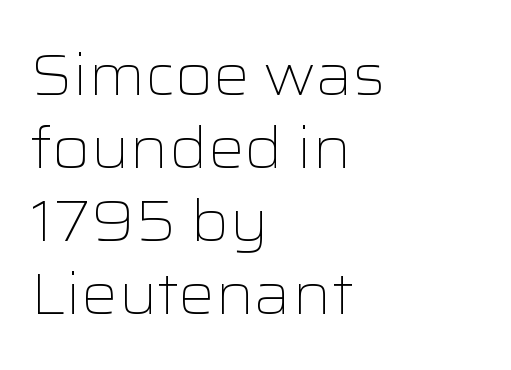
The image shows 57 px light, wide sans-serif type, upright; set left-aligned, normal line spacing (1.28x), normal letter spacing, not underlined; low stroke contrast and a medium x-height.
